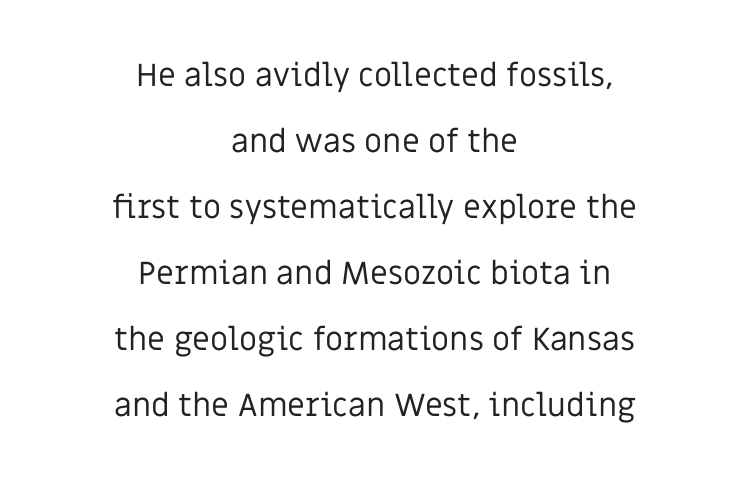
In terms of letterform style, serifs are entirely absent. Italic: no, the glyphs are upright roman. Just letters on the line, the space beneath them empty. Honestly, the rows look like they've been pulled way apart. What stands out about the letter spacing? Nothing — it is the standard amount. Varying glyph widths throughout — classic text-font behaviour.
